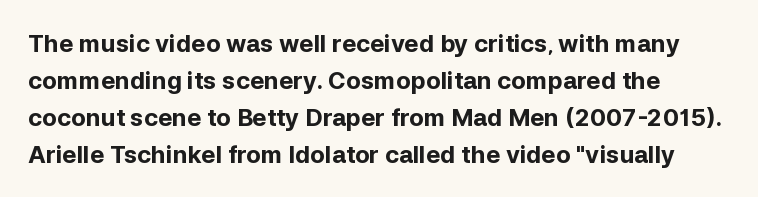
The image shows 24 px bold type, upright; set normal line spacing (1.54x), normal letter spacing, not underlined.
